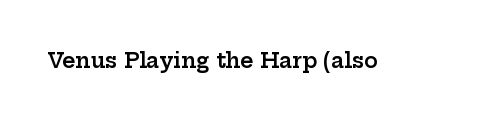
The image shows 21 px text type, upright; set normal letter spacing, not underlined.
